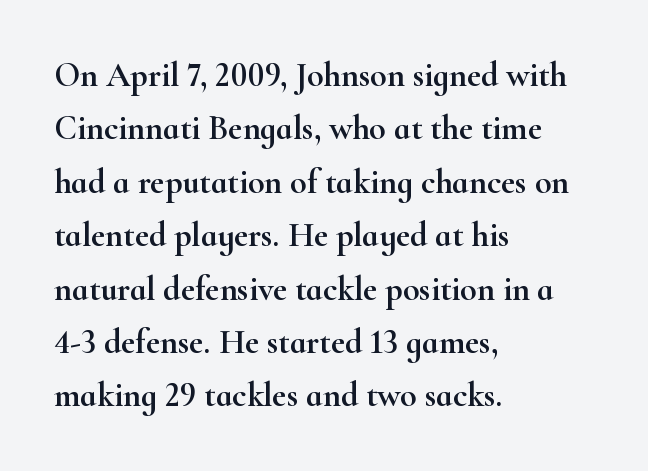
Q: Is the text italic (slanted)? A: No, it is upright.
Q: Is the typeface a serif or a sans-serif typeface? A: Serif.
Q: Is the text underlined? A: No.
Q: How is the paragraph aligned? A: Left-aligned.
Q: Is the spacing between letters normal or unusually wide? A: Normal.
Q: Is the spacing between lines tight, normal or loose? A: Normal.
Q: Width (condensed, normal, or wide)? A: Wide.
Q: Stroke contrast? A: High.
Q: x-height? A: Small.
Q: Monospaced? A: No.
